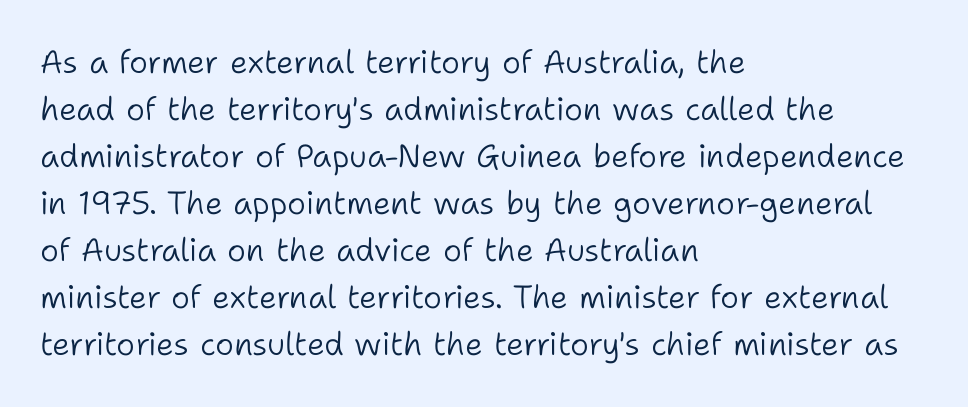
The image shows 32 px light sans-serif type, upright; set left-aligned, normal line spacing (1.47x), normal letter spacing, not underlined; low stroke contrast and a medium x-height.
